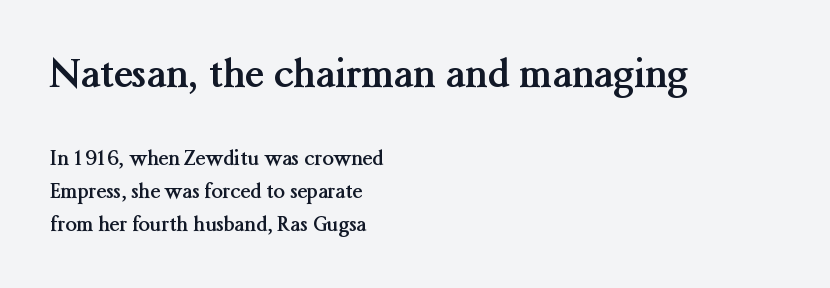
The image shows 39 px semibold serif type, upright; set left-aligned, normal line spacing (1.66x), normal letter spacing, not underlined; the first (top) block is 1.95x larger; medium stroke contrast and a medium x-height.
